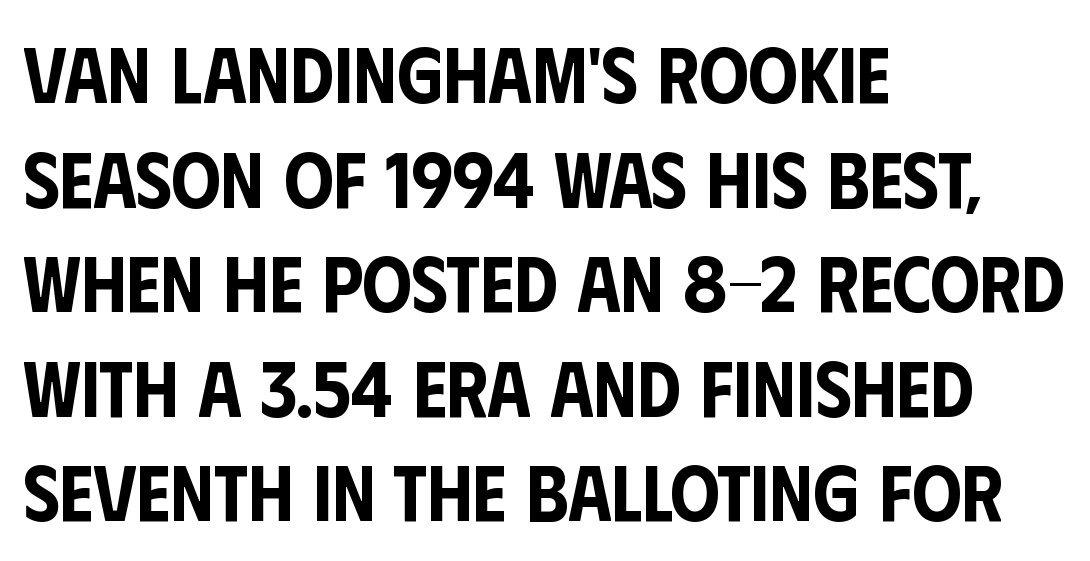
Q: Is the text italic (slanted)? A: No, it is upright.
Q: Is the typeface a serif or a sans-serif typeface? A: Sans-serif.
Q: Is the text underlined? A: No.
Q: How is the paragraph aligned? A: Left-aligned.
Q: Is the spacing between letters normal or unusually wide? A: Normal.
Q: Is the spacing between lines tight, normal or loose? A: Normal.
Q: Width (condensed, normal, or wide)? A: Condensed.
Q: Stroke contrast? A: Low.
Q: x-height? A: Large.
Q: Monospaced? A: No.
